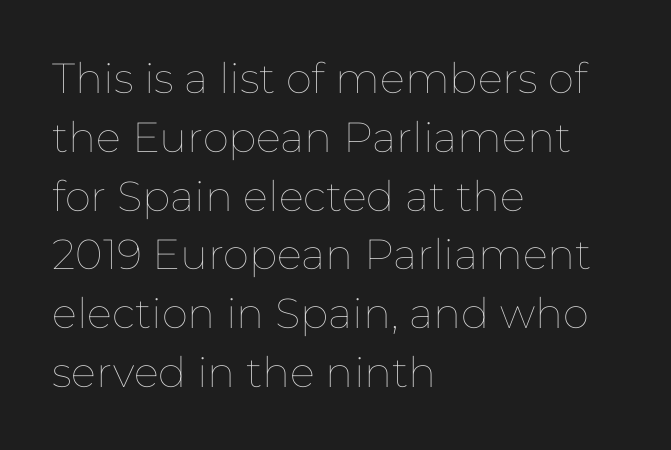
Q: Is the text bold? A: No.
Q: Is the text italic (slanted)? A: No, it is upright.
Q: Is the text underlined? A: No.
Q: How is the paragraph aligned? A: Left-aligned.
Q: Is the spacing between letters normal or unusually wide? A: Normal.
Q: Is the spacing between lines tight, normal or loose? A: Normal.
Q: Width (condensed, normal, or wide)? A: Normal.
Q: Stroke contrast? A: Low.
Q: x-height? A: Medium.
Q: Monospaced? A: No.
